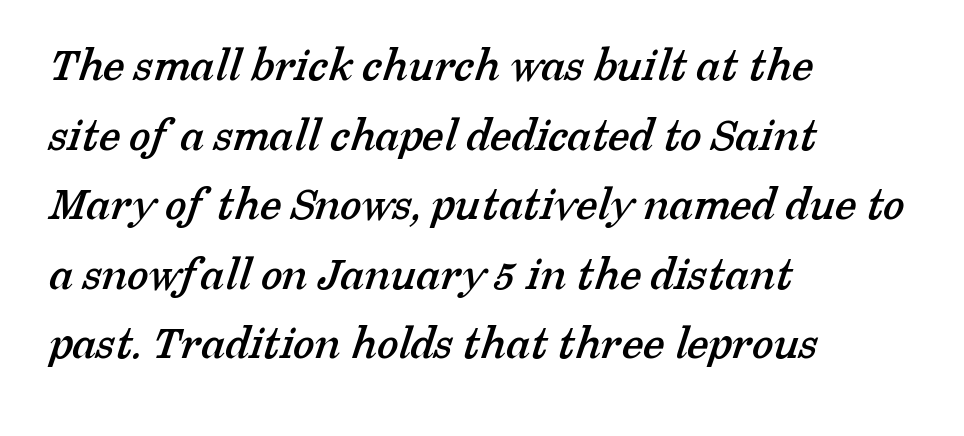
The image shows 49 px serif type; set left-aligned, normal line spacing (1.42x), normal letter spacing, not underlined; low stroke contrast and a medium x-height.
